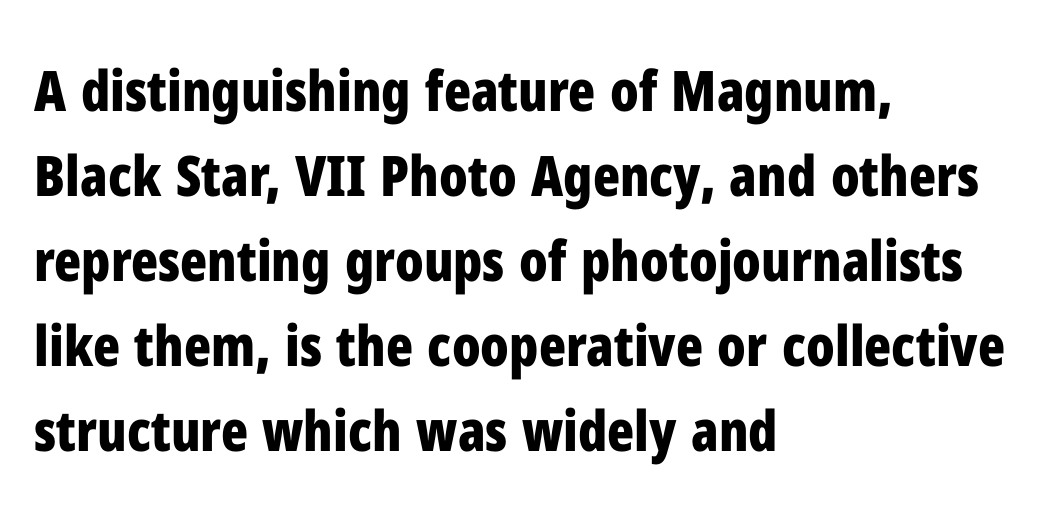
The passage shown is typed in a proportional face where columns would drift. Each glyph is drawn with heavy, bold strokes. These lines were composed using upright roman letters. Nobody touched the tracking dial on this one. The glyphs are unaccompanied by any horizontal stroke below them.
